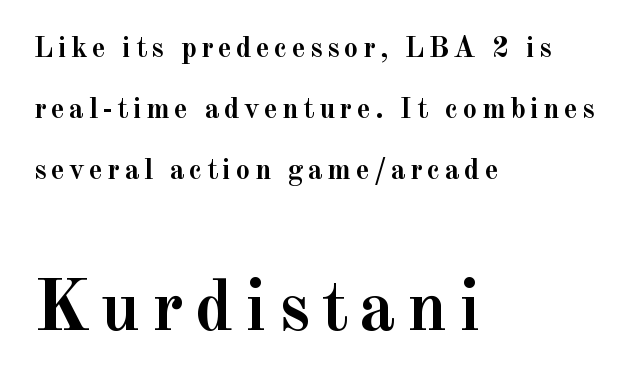
The image shows 72 px semibold serif type, upright; set left-aligned, loose line spacing (2.11x), not underlined; the second (bottom) block is 2.48x larger; a small x-height.
